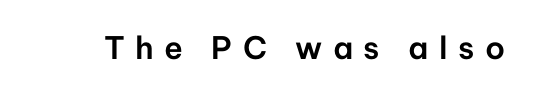
The image shows 31 px sans-serif type, upright; set unusually wide letter spacing (+0.34 em), not underlined; low stroke contrast and a medium x-height.
